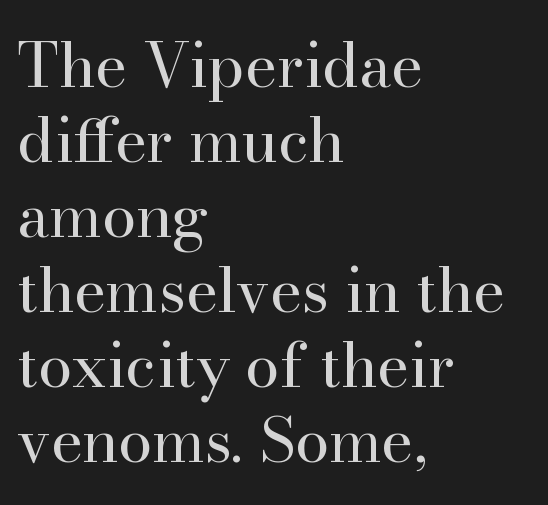
Q: Is the text bold? A: No.
Q: Is the text italic (slanted)? A: No, it is upright.
Q: Is the typeface a serif or a sans-serif typeface? A: Serif.
Q: Is the text underlined? A: No.
Q: How is the paragraph aligned? A: Left-aligned.
Q: Is the spacing between letters normal or unusually wide? A: Normal.
Q: Width (condensed, normal, or wide)? A: Normal.
Q: Stroke contrast? A: High.
Q: x-height? A: Small.
Q: Monospaced? A: No.
